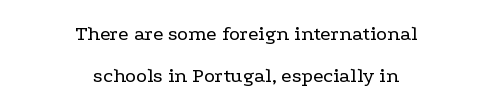
The font is comparable to plain body text, perhaps lighter. Each row of text sits above clean, open space. Teacher's note: observe the equal gaps on both sides — that is centered alignment. The specimen reads as upright at a glance.
